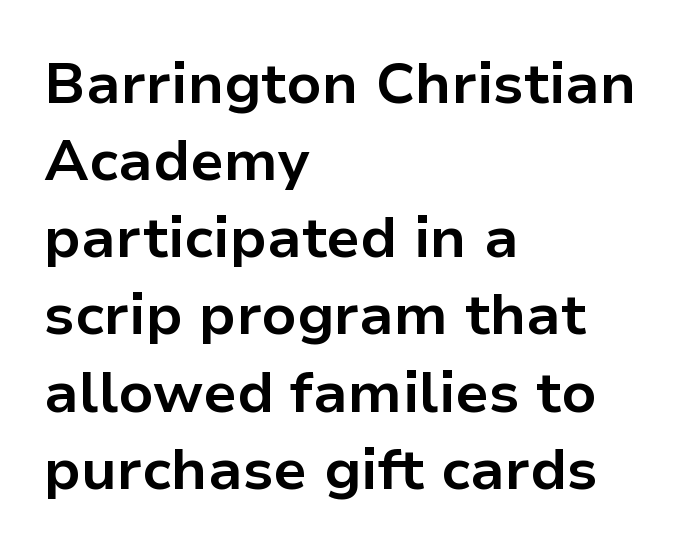
Q: Is the text bold? A: Yes.
Q: Is the text italic (slanted)? A: No, it is upright.
Q: Is the typeface a serif or a sans-serif typeface? A: Sans-serif.
Q: Is the text underlined? A: No.
Q: How is the paragraph aligned? A: Left-aligned.
Q: Is the spacing between letters normal or unusually wide? A: Normal.
Q: Is the spacing between lines tight, normal or loose? A: Normal.
Q: Width (condensed, normal, or wide)? A: Normal.
Q: Stroke contrast? A: Low.
Q: x-height? A: Medium.
Q: Monospaced? A: No.
